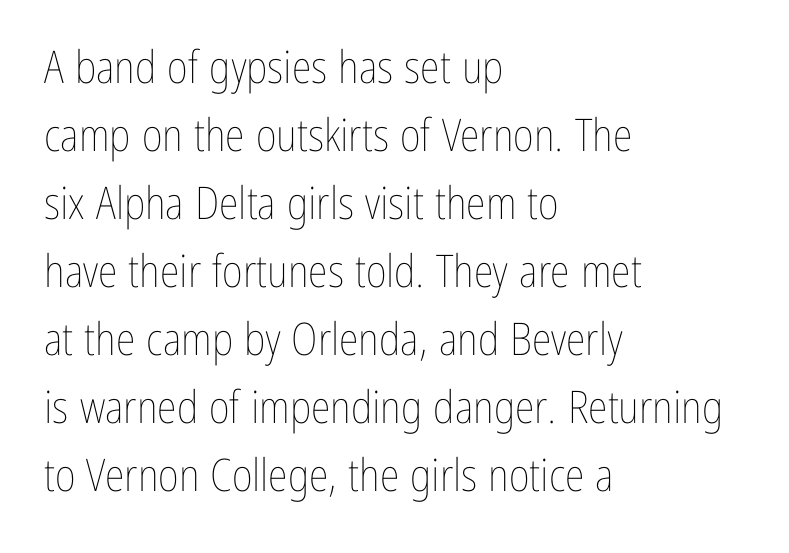
{"italic": "no", "bold": "no", "weight": "thin", "width": "condensed", "stroke_contrast": "low", "x_height": "medium", "monospaced": "no", "underline": "no", "align": "left", "line_spacing": "normal", "line_spacing_ratio": 1.51, "letter_spacing": "normal", "letter_spacing_em": 0.0, "glyph_px": 45}
